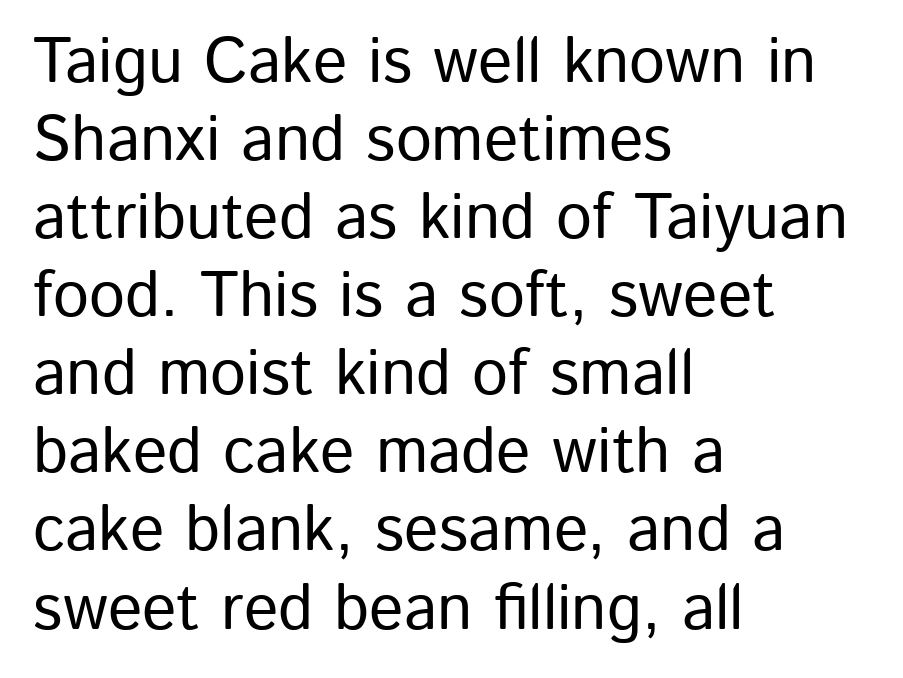
Q: Is the text italic (slanted)? A: No, it is upright.
Q: Is the typeface a serif or a sans-serif typeface? A: Sans-serif.
Q: Is the text underlined? A: No.
Q: How is the paragraph aligned? A: Left-aligned.
Q: Is the spacing between letters normal or unusually wide? A: Normal.
Q: Width (condensed, normal, or wide)? A: Normal.
Q: Stroke contrast? A: Low.
Q: x-height? A: Medium.
Q: Monospaced? A: No.
